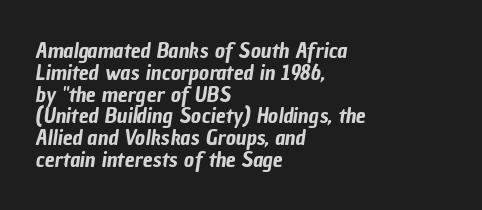
Q: Is the text underlined? A: No.
Q: How is the paragraph aligned? A: Left-aligned.
Q: Is the spacing between letters normal or unusually wide? A: Normal.
Q: Is the spacing between lines tight, normal or loose? A: Tight.
